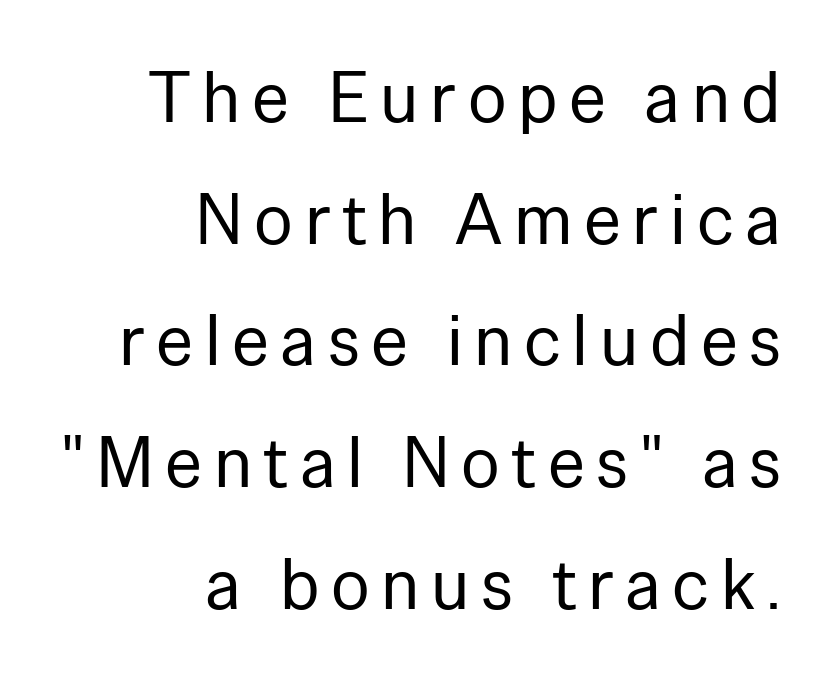
The image shows 72 px regular-weight sans-serif type, upright; set right-aligned, normal line spacing (1.69x), not underlined; low stroke contrast and a medium x-height.
